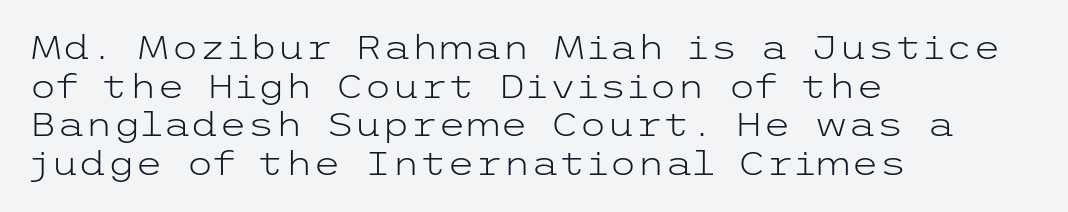
Q: Is the text bold? A: No.
Q: Is the text italic (slanted)? A: No, it is upright.
Q: Is the typeface a serif or a sans-serif typeface? A: Sans-serif.
Q: Is the text underlined? A: No.
Q: How is the paragraph aligned? A: Left-aligned.
Q: Is the spacing between letters normal or unusually wide? A: Normal.
Q: Width (condensed, normal, or wide)? A: Wide.
Q: Stroke contrast? A: Low.
Q: x-height? A: Medium.
